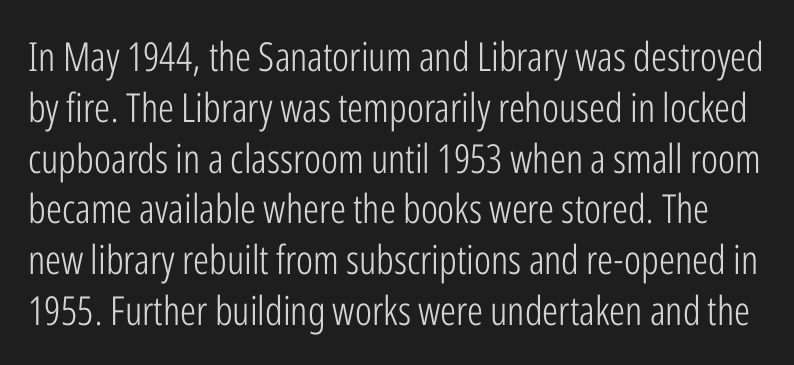
The image shows 40 px light, condensed sans-serif type, upright; set normal line spacing (1.27x), normal letter spacing, not underlined; low stroke contrast and a medium x-height.
